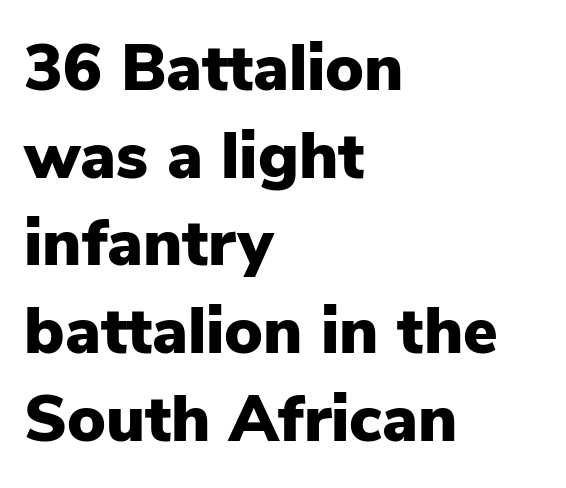
{"serif": "no", "italic": "no", "bold": "yes", "weight": "heavy", "width": "normal", "stroke_contrast": "low", "x_height": "medium", "monospaced": "no", "underline": "no", "align": "left", "line_spacing": "normal", "line_spacing_ratio": 1.35, "letter_spacing": "normal", "letter_spacing_em": 0.0, "glyph_px": 65}
